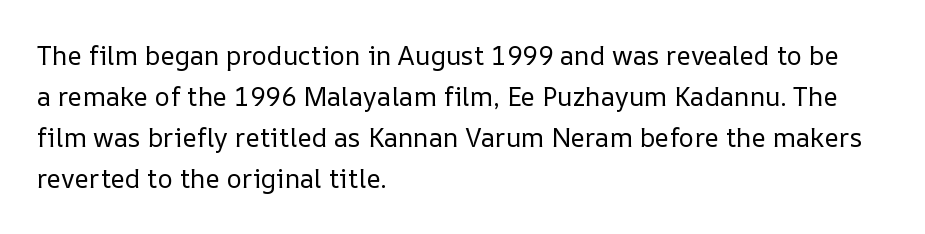
The words here are not underlined. Unbolded letterforms with no extra heft. Quick note: interline space is typical. These lines stack with their left ends in a neat column. Ordinary non-slanted type is in use. Here the glyphs are tracked normally, forming tight word shapes.
